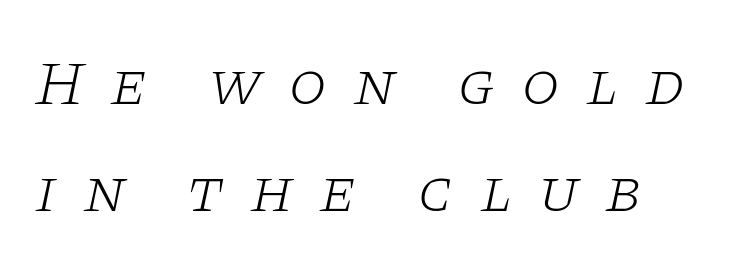
Is this a fixed-width face? No — the glyphs have proportional, varying widths. This is not heavy type; no bold has been used. Does the type have serifs? Yes, each stem ends in a small foot. Has an underline been added? It has not. Here the glyphs are tracked loosely, breaking word shapes into spaced letters.
